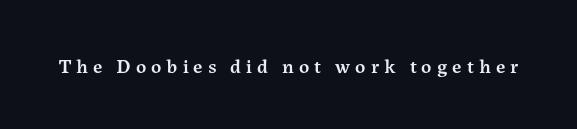
Q: Is the text bold? A: Semi-bold.
Q: Is the text italic (slanted)? A: No, it is upright.
Q: Is the text underlined? A: No.
Q: Is the spacing between letters normal or unusually wide? A: Unusually wide.
